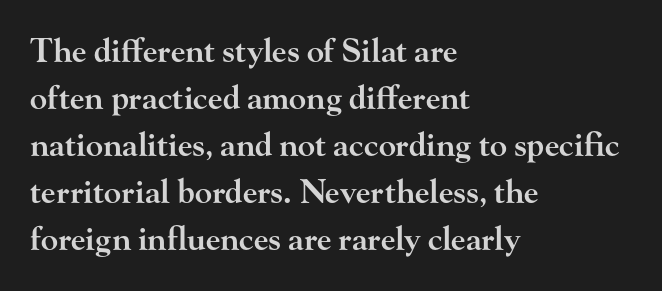
Q: Is the text bold? A: Semi-bold.
Q: Is the text italic (slanted)? A: No, it is upright.
Q: Is the typeface a serif or a sans-serif typeface? A: Serif.
Q: Is the text underlined? A: No.
Q: How is the paragraph aligned? A: Left-aligned.
Q: Is the spacing between letters normal or unusually wide? A: Normal.
Q: Is the spacing between lines tight, normal or loose? A: Normal.
Q: Width (condensed, normal, or wide)? A: Wide.
Q: Stroke contrast? A: High.
Q: x-height? A: Small.
Q: Monospaced? A: No.
